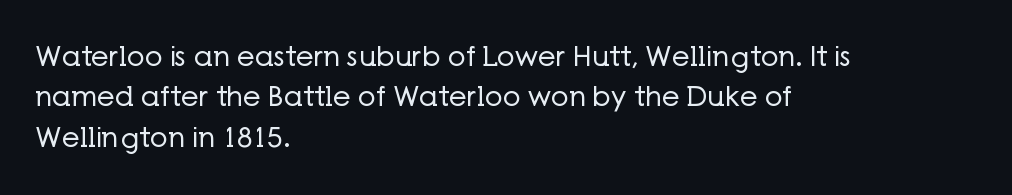
The image shows 28 px regular-weight sans-serif type, upright; set left-aligned, normal line spacing (1.44x), normal letter spacing, not underlined; low stroke contrast and a medium x-height.
